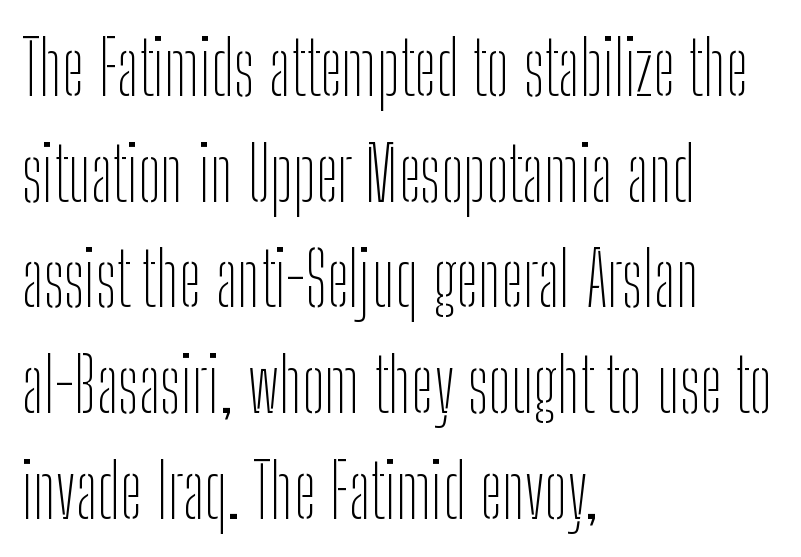
{"serif": "no", "italic": "no", "bold": "no", "weight": "thin", "width": "condensed", "stroke_contrast": "low", "x_height": "medium", "monospaced": "no", "underline": "no", "align": "left", "line_spacing": "normal", "line_spacing_ratio": 1.41, "letter_spacing": "normal", "letter_spacing_em": 0.0, "glyph_px": 75}
